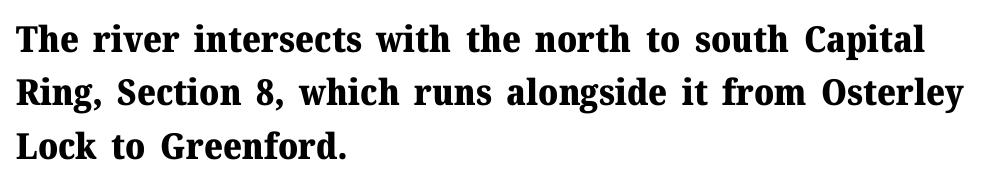
Does the leading feel generous? No, just average. Small tapered or slab feet sit at the stroke ends, so this counts as serif. Is there any slant? The stems are plumb. Plenty of ink on the page — the face is bold. The rag falls on the right side of this text block. Standard letterfit; no display-style spreading of the glyphs.
